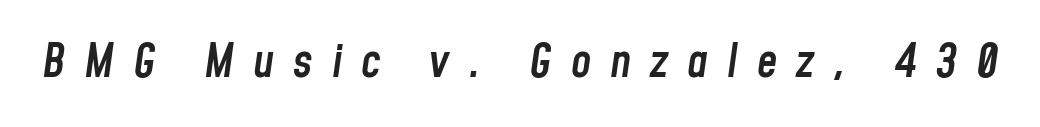
Q: Is the text bold? A: Semi-bold.
Q: Is the text italic (slanted)? A: Yes, it leans right by about 8 degrees.
Q: Is the text underlined? A: No.
Q: Is the spacing between letters normal or unusually wide? A: Unusually wide.
Q: Width (condensed, normal, or wide)? A: Condensed.
Q: Stroke contrast? A: Low.
Q: x-height? A: Medium.
Q: Monospaced? A: No.
